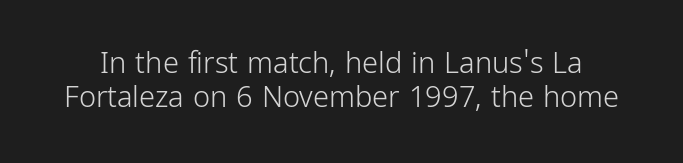
The image shows 29 px light, condensed sans-serif type, upright; set line spacing 1.18x, normal letter spacing, not underlined; low stroke contrast and a medium x-height.
